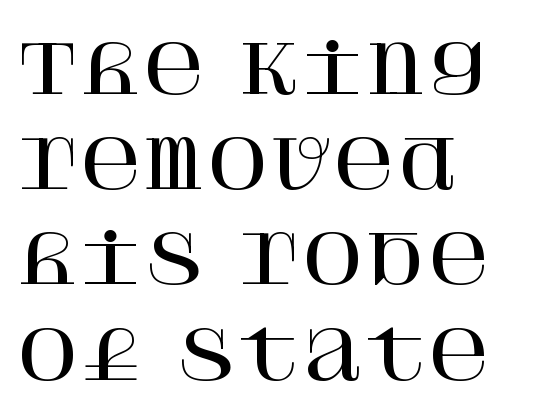
The face used here is rendered with its standard letterfit. Any mark beneath the type? The region is blank. Do the letters lean? They stand straight. Casual observation: everything's shoved over to the left.
